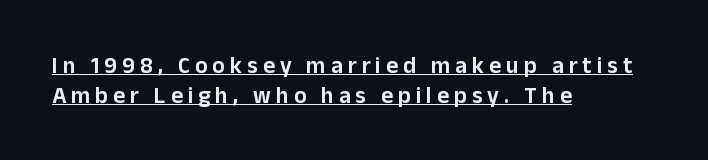
Each line starts at the same left margin while the right side varies. A typographer would call this underscored text. Each new line begins a customary step beneath the previous one. Between one letter and the next there's a generous, obvious gap. Does the lettering tilt? It doesn't — this is upright.
